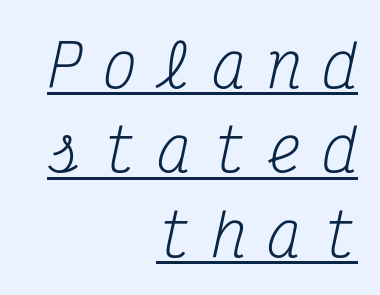
Q: Is the text bold? A: No.
Q: Is the text italic (slanted)? A: Yes, it leans right by about 12 degrees.
Q: Is the typeface a serif or a sans-serif typeface? A: Serif.
Q: Is the text underlined? A: Yes.
Q: How is the paragraph aligned? A: Right-aligned.
Q: Is the spacing between letters normal or unusually wide? A: Unusually wide.
Q: Is the spacing between lines tight, normal or loose? A: Normal.
Q: Width (condensed, normal, or wide)? A: Condensed.
Q: Stroke contrast? A: Medium.
Q: x-height? A: Medium.
Q: Monospaced? A: Yes.
